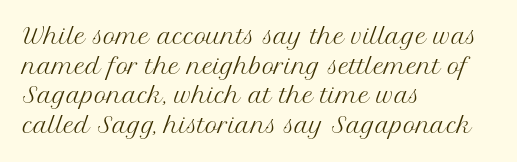
{"bold": "no", "underline": "no", "align": "left", "line_spacing": "normal", "line_spacing_ratio": 1.41, "letter_spacing": "normal", "letter_spacing_em": 0.0, "glyph_px": 21}
